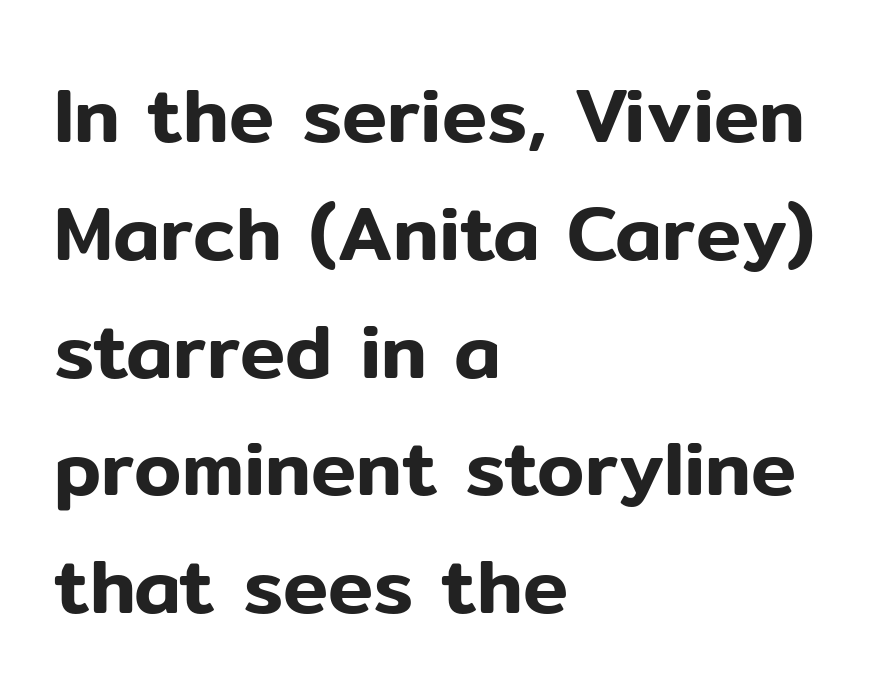
{"serif": "no", "italic": "no", "width": "normal", "stroke_contrast": "low", "x_height": "medium", "monospaced": "no", "underline": "no", "align": "left", "line_spacing": "normal", "line_spacing_ratio": 1.55, "letter_spacing": "normal", "letter_spacing_em": 0.0, "glyph_px": 76}
